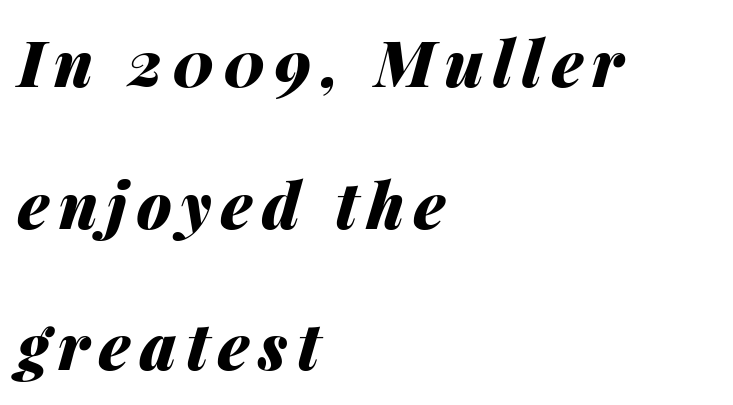
The image shows 63 px heavy type, italic (leaning right); set left-aligned, loose line spacing (2.25x), not underlined; medium stroke contrast and a medium x-height.
